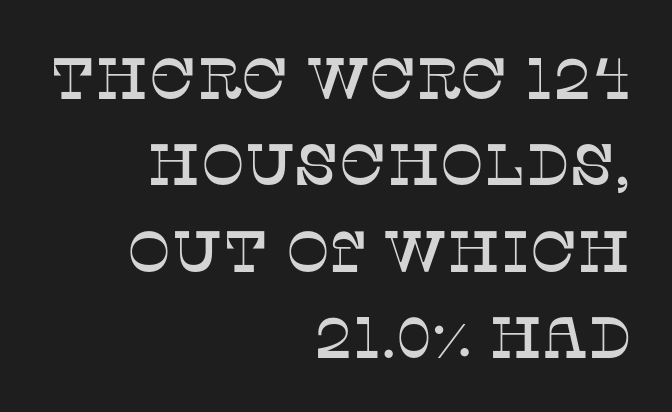
Every stem runs plumb, perpendicular to the baseline. A typesetter would call this proportional, since set widths differ per character. The text block is weighted toward the right margin, trailing off unevenly leftward. This rendering features lettering with no underline. Is there much room between lines? A standard amount, neither cramped nor airy.
